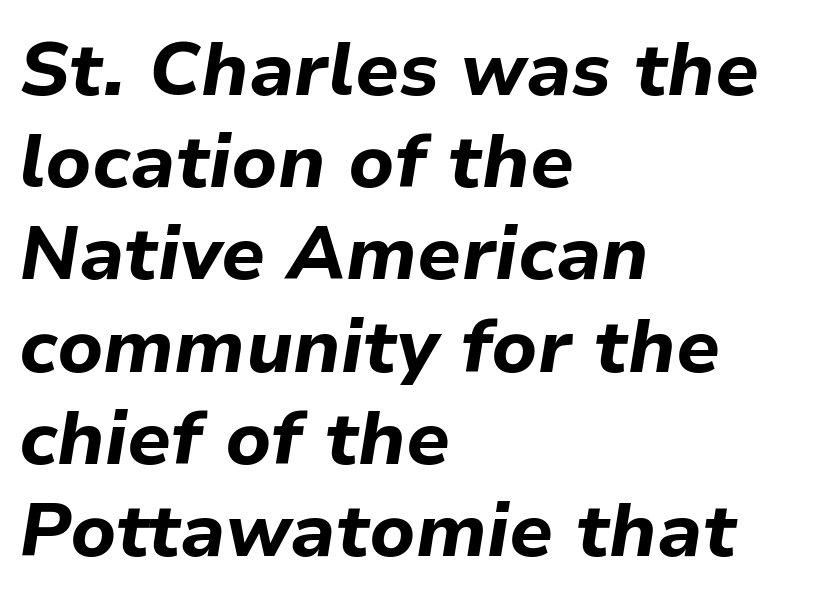
The image shows 75 px bold type, italic (leaning right); set left-aligned, line spacing 1.23x, normal letter spacing, not underlined; low stroke contrast and a medium x-height.
